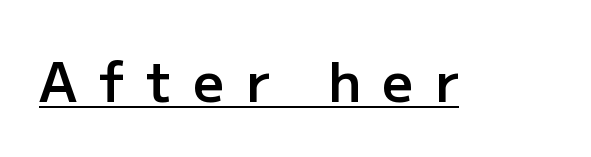
{"serif": "no", "italic": "no", "bold": "semi", "weight": "semibold", "width": "normal", "stroke_contrast": "low", "x_height": "medium", "monospaced": "no", "underline": "yes", "letter_spacing": "wide", "letter_spacing_em": 0.4, "glyph_px": 54}
